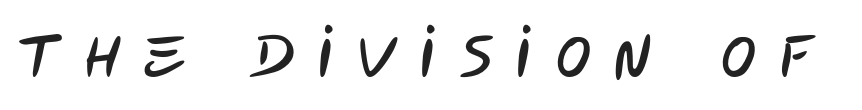
Q: Is the typeface a serif or a sans-serif typeface? A: Sans-serif.
Q: Is the text underlined? A: No.
Q: Is the spacing between letters normal or unusually wide? A: Unusually wide.
Q: Width (condensed, normal, or wide)? A: Condensed.
Q: Stroke contrast? A: Low.
Q: x-height? A: Large.
Q: Monospaced? A: No.
